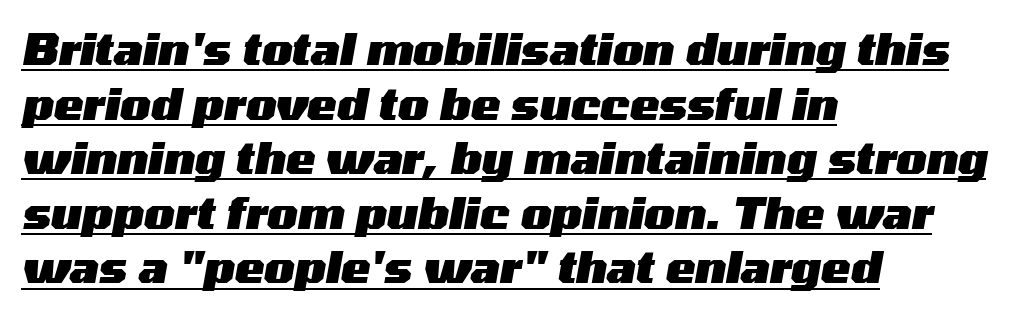
The image shows 44 px heavy, wide type, italic (leaning right); set left-aligned, line spacing 1.24x, normal letter spacing, underlined; medium stroke contrast and a medium x-height.
